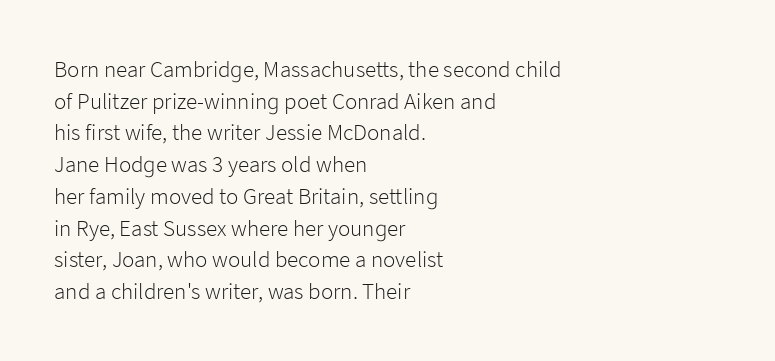
The image shows 23 px text type, upright; set left-aligned, normal line spacing (1.38x), normal letter spacing, not underlined.
